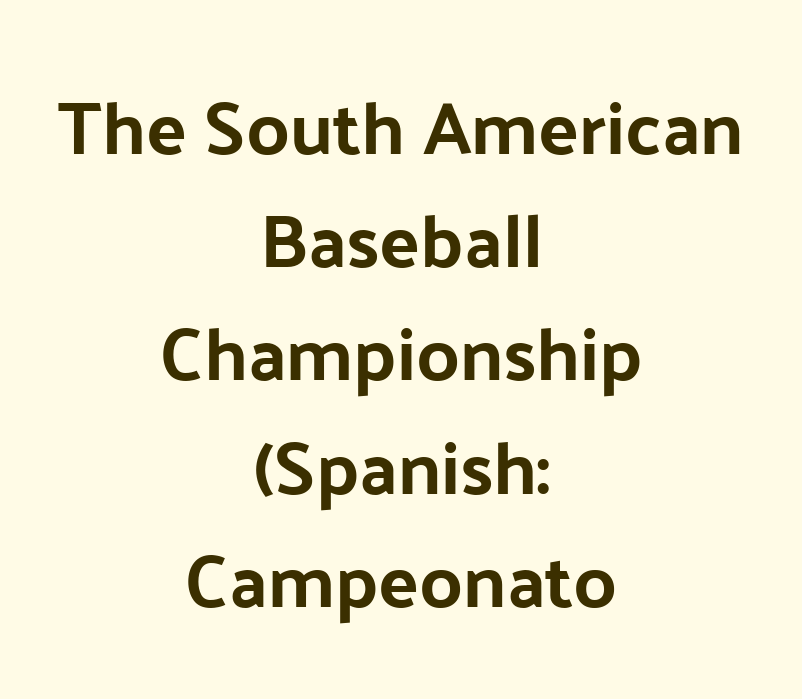
The image shows 75 px sans-serif type, upright; set centered, normal line spacing (1.51x), normal letter spacing, not underlined; low stroke contrast and a medium x-height.
